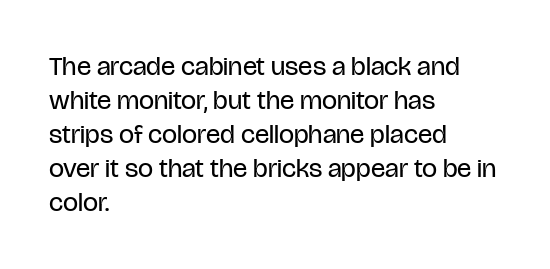
Q: Is the text bold? A: No.
Q: Is the text italic (slanted)? A: No, it is upright.
Q: Is the text underlined? A: No.
Q: How is the paragraph aligned? A: Left-aligned.
Q: Is the spacing between letters normal or unusually wide? A: Normal.
Q: Is the spacing between lines tight, normal or loose? A: Normal.
